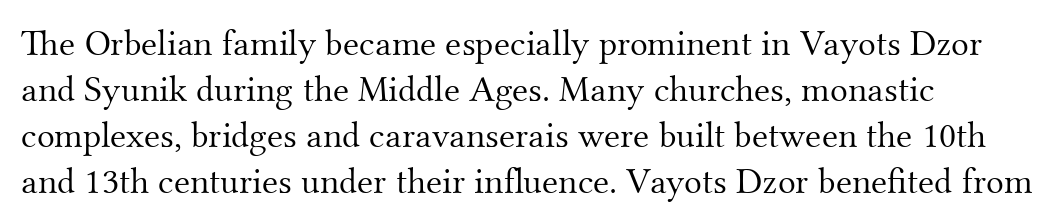
{"serif": "yes", "italic": "no", "bold": "no", "weight": "light", "width": "normal", "stroke_contrast": "medium", "x_height": "small", "monospaced": "no", "underline": "no", "align": "left", "line_spacing_ratio": 1.24, "letter_spacing": "normal", "letter_spacing_em": 0.0, "glyph_px": 37}
